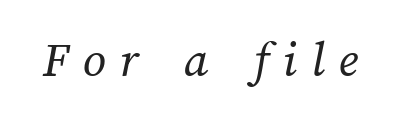
The image shows 51 px regular-weight type; set unusually wide letter spacing (+0.28 em), not underlined; medium stroke contrast and a medium x-height.
